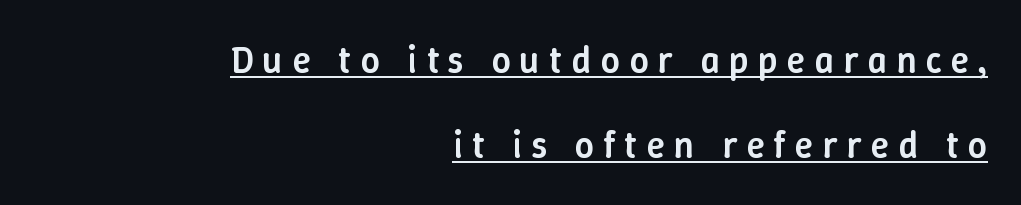
Q: Is the text bold? A: Semi-bold.
Q: Is the text italic (slanted)? A: No, it is upright.
Q: Is the text underlined? A: Yes.
Q: How is the paragraph aligned? A: Right-aligned.
Q: Is the spacing between letters normal or unusually wide? A: Unusually wide.
Q: Is the spacing between lines tight, normal or loose? A: Loose.
Q: Width (condensed, normal, or wide)? A: Normal.
Q: Stroke contrast? A: Low.
Q: x-height? A: Medium.
Q: Monospaced? A: No.
